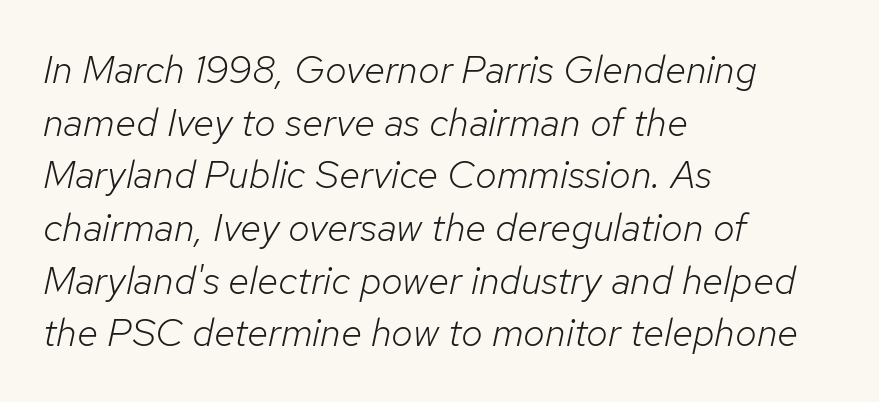
{"italic": "yes", "lean": "right", "slant_degrees": 12, "bold": "no", "weight": "light", "width": "normal", "stroke_contrast": "low", "x_height": "medium", "monospaced": "no", "underline": "no", "align": "left", "line_spacing": "normal", "line_spacing_ratio": 1.35, "letter_spacing": "normal", "letter_spacing_em": 0.0, "glyph_px": 39}
